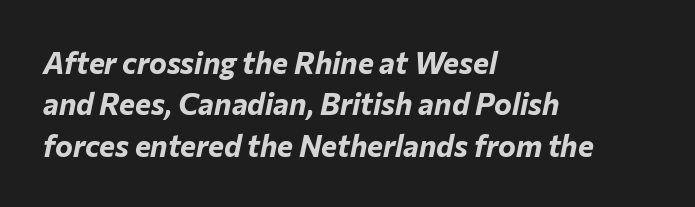
Q: Is the text bold? A: Yes.
Q: Is the text italic (slanted)? A: Yes, it leans right by about 12 degrees.
Q: Is the text underlined? A: No.
Q: How is the paragraph aligned? A: Left-aligned.
Q: Is the spacing between letters normal or unusually wide? A: Normal.
Q: Is the spacing between lines tight, normal or loose? A: Normal.
Q: Width (condensed, normal, or wide)? A: Normal.
Q: Stroke contrast? A: Low.
Q: x-height? A: Medium.
Q: Monospaced? A: No.
